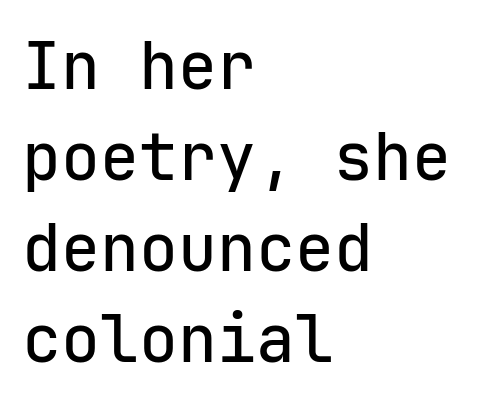
The image shows 65 px sans-serif type, upright, monospaced; set left-aligned, normal line spacing (1.4x), normal letter spacing, not underlined; low stroke contrast and a medium x-height.
